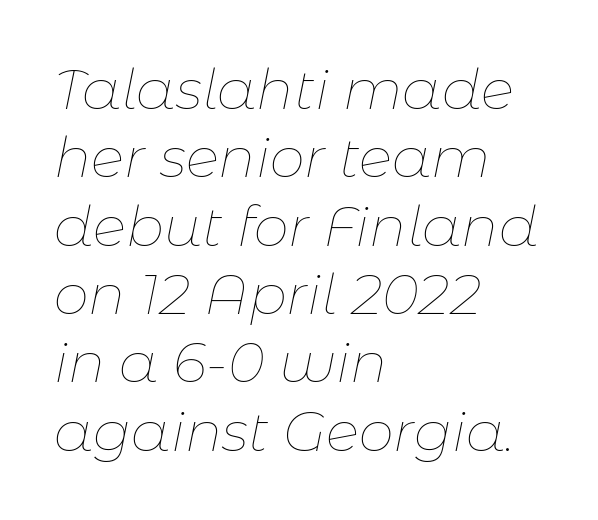
Q: Is the text bold? A: No.
Q: Is the text italic (slanted)? A: Yes, it leans right by about 11 degrees.
Q: Is the text underlined? A: No.
Q: How is the paragraph aligned? A: Left-aligned.
Q: Is the spacing between letters normal or unusually wide? A: Normal.
Q: Width (condensed, normal, or wide)? A: Normal.
Q: Stroke contrast? A: Low.
Q: x-height? A: Medium.
Q: Monospaced? A: No.
